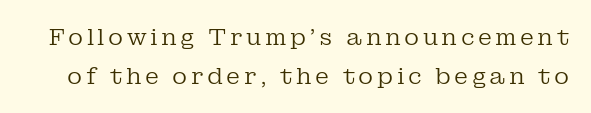
The image shows 23 px text type, upright; set normal line spacing (1.68x), not underlined.
